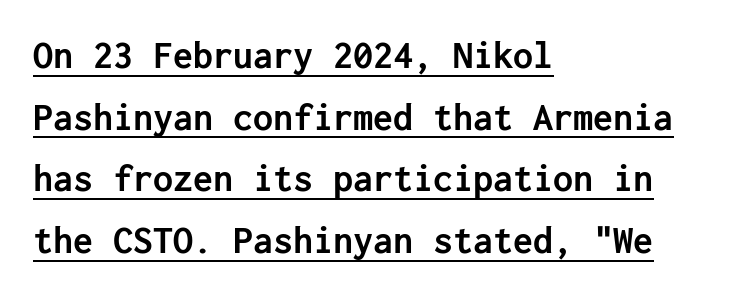
Q: Is the text bold? A: Yes.
Q: Is the text italic (slanted)? A: No, it is upright.
Q: Is the typeface a serif or a sans-serif typeface? A: Sans-serif.
Q: Is the text underlined? A: Yes.
Q: How is the paragraph aligned? A: Left-aligned.
Q: Is the spacing between letters normal or unusually wide? A: Normal.
Q: Is the spacing between lines tight, normal or loose? A: Normal.
Q: Width (condensed, normal, or wide)? A: Normal.
Q: Stroke contrast? A: Low.
Q: x-height? A: Medium.
